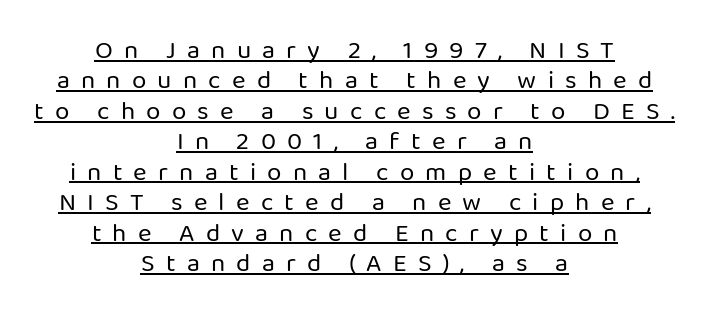
Caption: expanded tracking, letters set apart. Is there an underline? Yes — a line sits under the letters. Caption: face not bold, strokes unweighted. The typography opts for an upright posture over an oblique one. The paragraph has two soft edges and a firm central axis.
